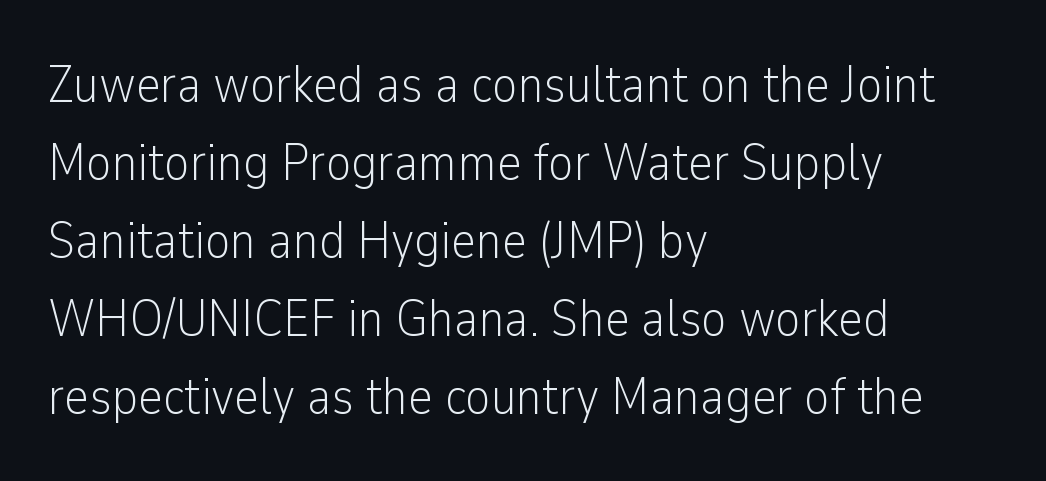
Q: Is the text bold? A: No.
Q: Is the text italic (slanted)? A: No, it is upright.
Q: Is the typeface a serif or a sans-serif typeface? A: Sans-serif.
Q: Is the text underlined? A: No.
Q: How is the paragraph aligned? A: Left-aligned.
Q: Is the spacing between letters normal or unusually wide? A: Normal.
Q: Is the spacing between lines tight, normal or loose? A: Normal.
Q: Width (condensed, normal, or wide)? A: Condensed.
Q: Stroke contrast? A: Low.
Q: x-height? A: Medium.
Q: Monospaced? A: No.
